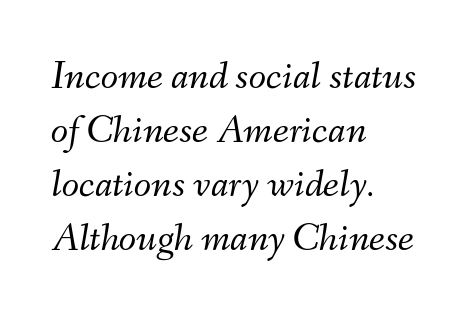
Evenly set lines give the paragraph a standard silhouette. The passage shown is typed in a proportional face where columns would drift. Each word holds together tightly as a unit, with standard inter-letter gaps. This sample is left-justified, so line endings fall wherever the words run out. Tall strokes in this sample are angled rather than plumb. This rendering features lettering with no underline.
